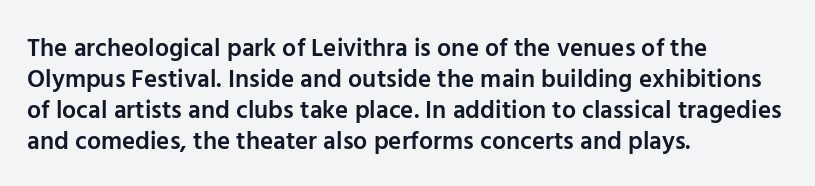
Q: Is the text bold? A: Semi-bold.
Q: Is the text italic (slanted)? A: No, it is upright.
Q: Is the text underlined? A: No.
Q: How is the paragraph aligned? A: Left-aligned.
Q: Is the spacing between letters normal or unusually wide? A: Normal.
